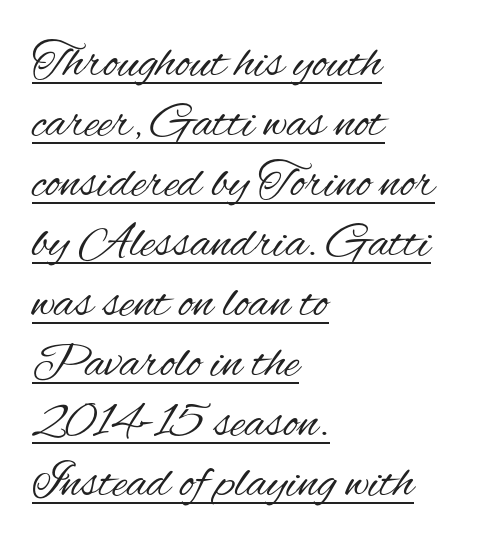
The image shows 50 px regular-weight, condensed sans-serif type; set left-aligned, line spacing 1.2x, normal letter spacing, underlined; medium stroke contrast and a small x-height.
